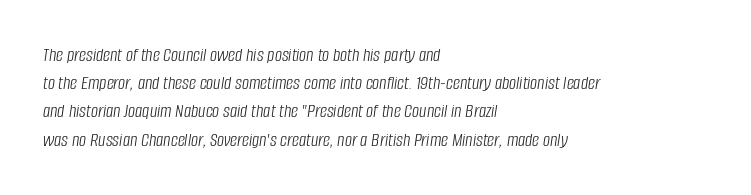
{"italic": "yes", "lean": "right", "slant_degrees": 8, "bold": "no", "underline": "no", "align": "left", "line_spacing": "normal", "line_spacing_ratio": 1.41, "letter_spacing": "normal", "letter_spacing_em": 0.0, "glyph_px": 20}
